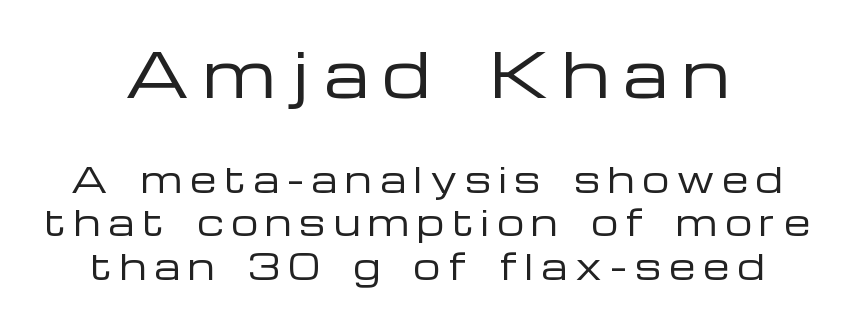
{"serif": "no", "italic": "no", "bold": "no", "weight": "regular", "width": "wide", "stroke_contrast": "low", "x_height": "medium", "monospaced": "no", "underline": "no", "align": "center", "line_spacing": "normal", "line_spacing_ratio": 1.28, "letter_spacing": "wide", "letter_spacing_em": 0.23, "larger_block": "first", "size_ratio": 1.76, "glyph_px": 60}
